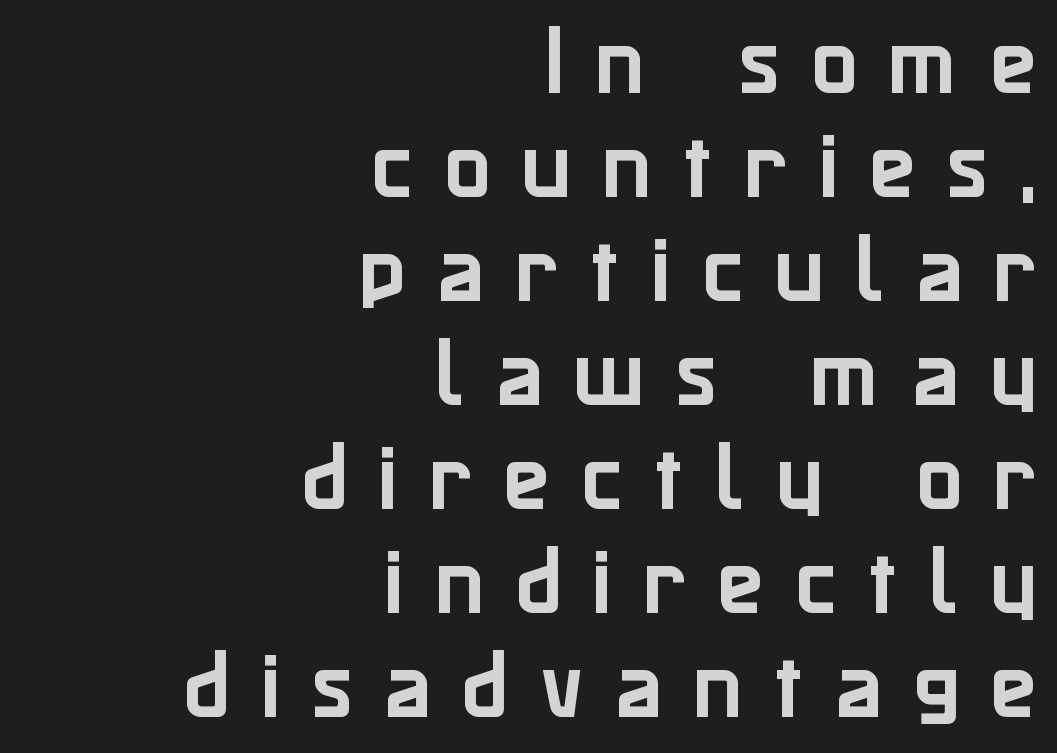
The image shows 77 px sans-serif type, upright; set right-aligned, normal line spacing (1.35x), unusually wide letter spacing (+0.4 em), not underlined; low stroke contrast and a medium x-height.
